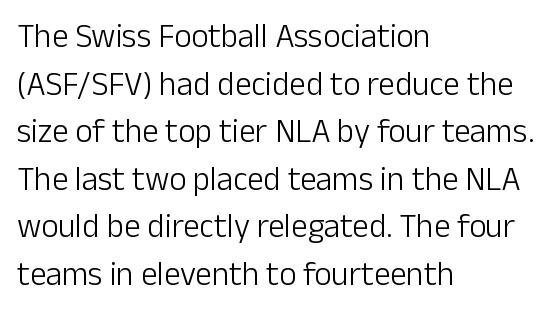
The image shows 33 px light sans-serif type, upright; set left-aligned, normal line spacing (1.44x), normal letter spacing, not underlined; low stroke contrast and a medium x-height.
